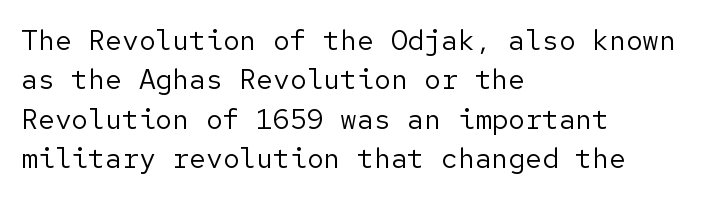
The image shows 28 px regular-weight sans-serif type, upright; set left-aligned, normal line spacing (1.41x), normal letter spacing, not underlined; low stroke contrast and a medium x-height.
